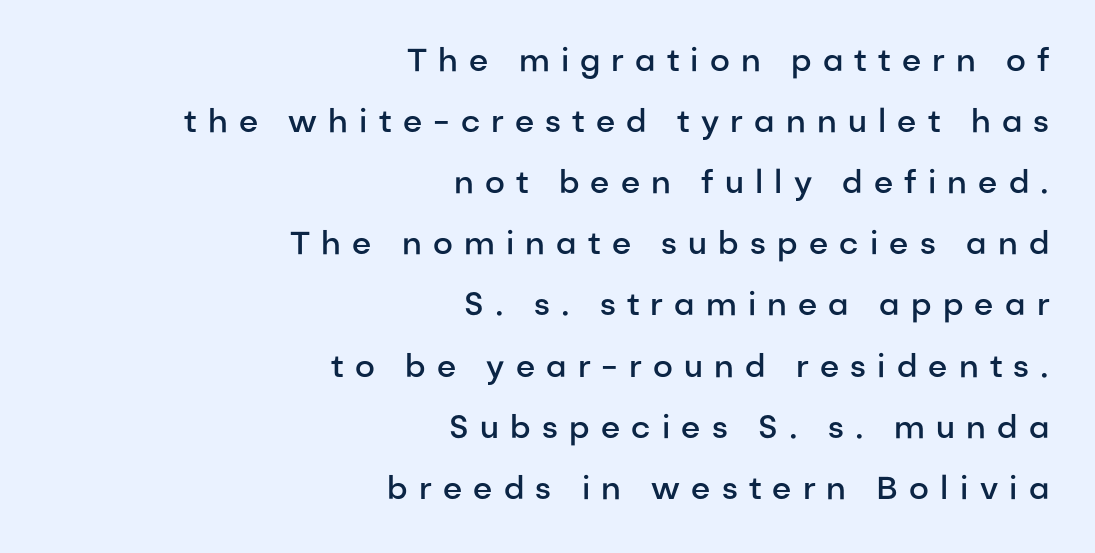
The image shows 32 px semibold sans-serif type, upright; set right-aligned, loose line spacing (1.91x), unusually wide letter spacing (+0.35 em), not underlined; low stroke contrast and a medium x-height.
